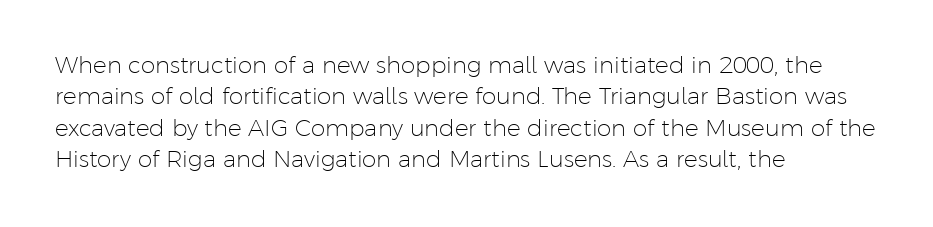
{"italic": "no", "bold": "no", "underline": "no", "align": "left", "line_spacing": "normal", "line_spacing_ratio": 1.36, "letter_spacing": "normal", "letter_spacing_em": 0.0, "glyph_px": 23}
